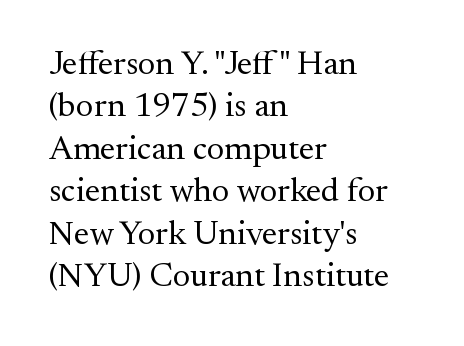
The passage is arranged the way most books set body copy — flush left. The horizontal fit of the characters is conventional and even. No letter is thick-stroked: the sample isn't bold. The lettering stays uniformly vertical, giving the passage a roman look. The glyphs in this specimen are seriffed. The block of text has a typical density, with ordinary space between rows.
